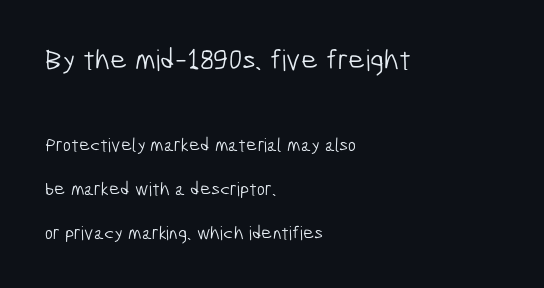
The letterforms sit shoulder to shoulder at normal distance. Short and long lines alike share a common starting point at left. Each letter's strokes conclude bluntly, with no projecting serifs. The emphasis by scale lands on block number one, above.
